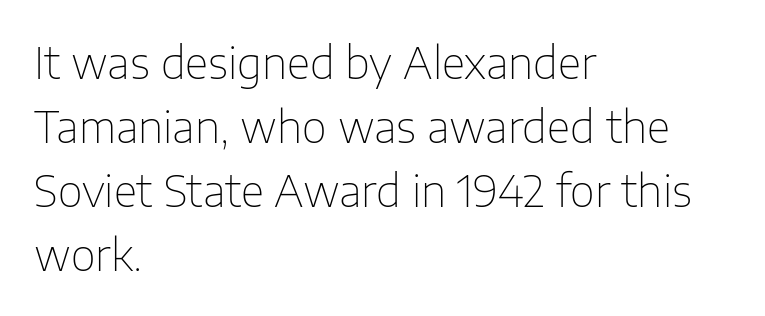
{"serif": "no", "italic": "no", "bold": "no", "weight": "thin", "width": "normal", "stroke_contrast": "low", "x_height": "medium", "monospaced": "no", "underline": "no", "align": "left", "line_spacing": "normal", "line_spacing_ratio": 1.49, "letter_spacing": "normal", "letter_spacing_em": 0.0, "glyph_px": 43}
